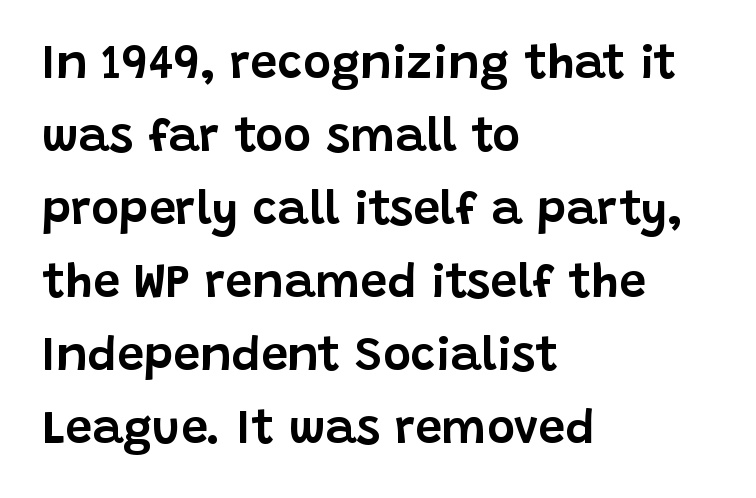
{"serif": "no", "italic": "no", "width": "normal", "stroke_contrast": "low", "x_height": "large", "monospaced": "no", "underline": "no", "align": "left", "line_spacing": "normal", "line_spacing_ratio": 1.52, "letter_spacing": "normal", "letter_spacing_em": 0.0, "glyph_px": 48}
